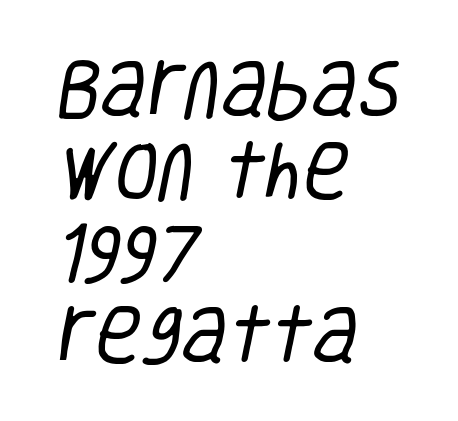
The image shows 64 px regular-weight, condensed sans-serif type; set left-aligned, normal line spacing (1.28x), normal letter spacing, not underlined; low stroke contrast and a large x-height.
